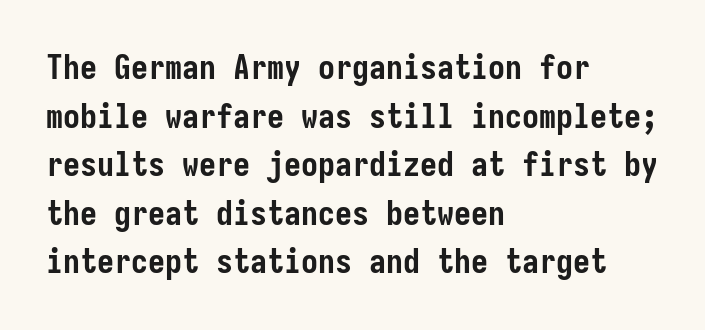
The image shows 34 px semibold, condensed sans-serif type, upright; set left-aligned, normal line spacing (1.43x), normal letter spacing, not underlined; low stroke contrast and a medium x-height.
